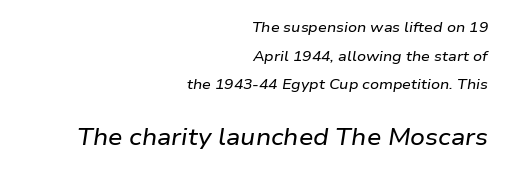
The space directly below the letters is spotless. Does the bottom block carry the larger type? Yes, it does. Each line ends at the same right margin while the left side varies. Characters are canted at an angle relative to the baseline's perpendicular. These lines keep a tight, regular rhythm from letter to letter. Loosely led — the rows are spread out.
